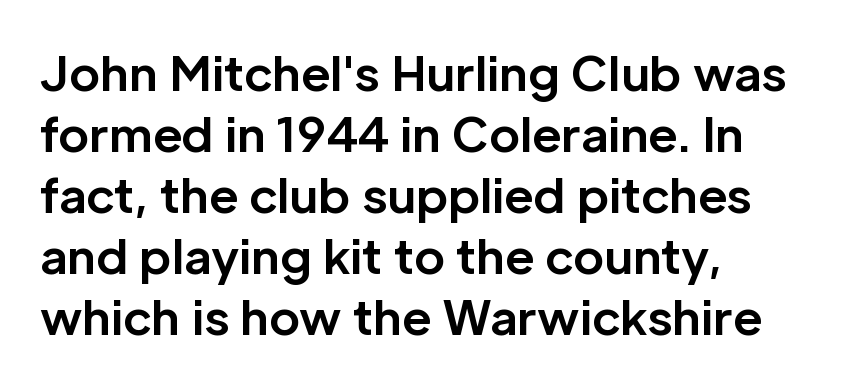
The image shows 47 px bold sans-serif type, upright; set left-aligned, normal line spacing (1.3x), normal letter spacing, not underlined; low stroke contrast and a medium x-height.
